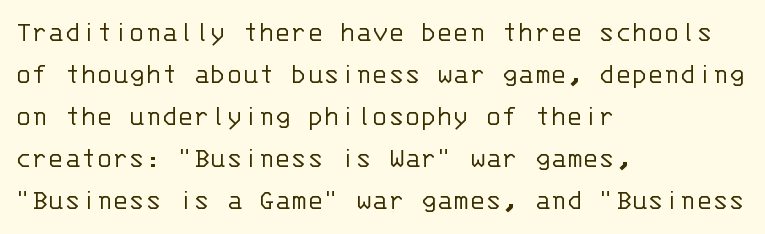
Q: Is the text bold? A: No.
Q: Is the text italic (slanted)? A: No, it is upright.
Q: Is the typeface a serif or a sans-serif typeface? A: Sans-serif.
Q: Is the text underlined? A: No.
Q: How is the paragraph aligned? A: Left-aligned.
Q: Is the spacing between letters normal or unusually wide? A: Normal.
Q: Is the spacing between lines tight, normal or loose? A: Normal.
Q: Width (condensed, normal, or wide)? A: Normal.
Q: Stroke contrast? A: Low.
Q: x-height? A: Large.
Q: Monospaced? A: Yes.
